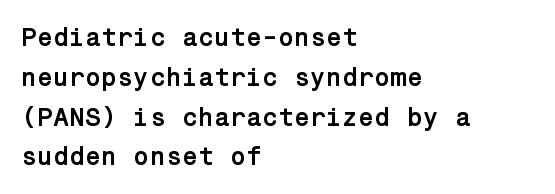
Plenty of ink on the page — the face is bold. Vertical spacing — default. Descenders hang freely into open space. All the whitespace from short lines collects on the right. This rendering leaves character spacing at its baseline value. Do the letters lean? They stand straight.
